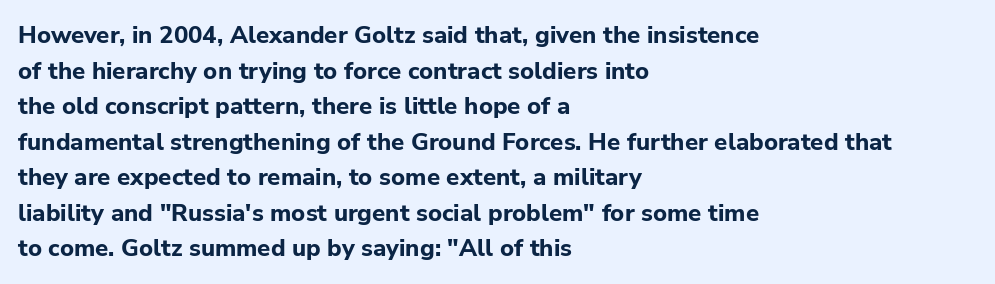
Q: Is the text bold? A: Yes.
Q: Is the text italic (slanted)? A: No, it is upright.
Q: Is the text underlined? A: No.
Q: How is the paragraph aligned? A: Left-aligned.
Q: Is the spacing between letters normal or unusually wide? A: Normal.
Q: Is the spacing between lines tight, normal or loose? A: Normal.
